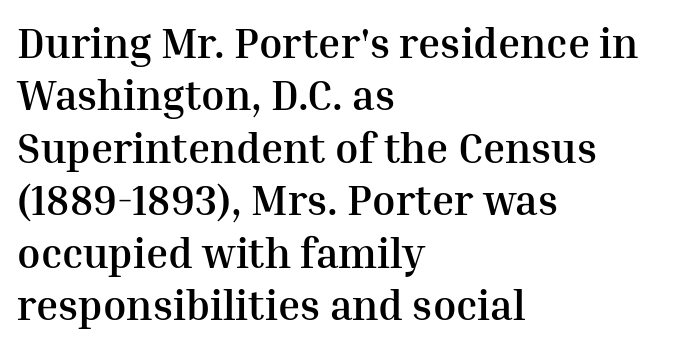
{"serif": "yes", "italic": "no", "bold": "yes", "weight": "semibold", "width": "normal", "stroke_contrast": "medium", "x_height": "medium", "monospaced": "no", "underline": "no", "align": "left", "line_spacing": "normal", "line_spacing_ratio": 1.25, "letter_spacing": "normal", "letter_spacing_em": 0.0, "glyph_px": 42}
